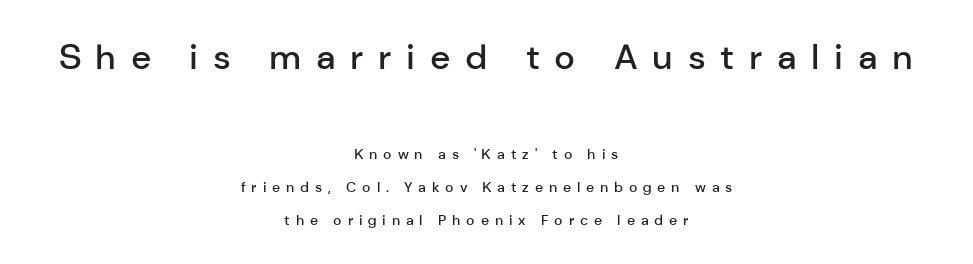
{"serif": "no", "italic": "no", "bold": "semi", "weight": "semibold", "width": "normal", "stroke_contrast": "low", "x_height": "medium", "monospaced": "no", "underline": "no", "align": "center", "line_spacing": "loose", "line_spacing_ratio": 2.36, "letter_spacing": "wide", "letter_spacing_em": 0.42, "larger_block": "first", "size_ratio": 2.5, "glyph_px": 35}
